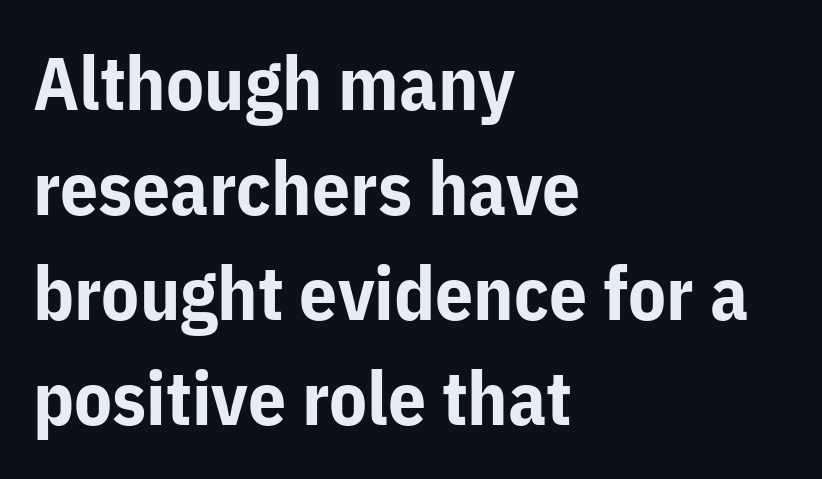
Q: Is the text bold? A: Yes.
Q: Is the text italic (slanted)? A: No, it is upright.
Q: Is the typeface a serif or a sans-serif typeface? A: Sans-serif.
Q: Is the text underlined? A: No.
Q: How is the paragraph aligned? A: Left-aligned.
Q: Is the spacing between letters normal or unusually wide? A: Normal.
Q: Is the spacing between lines tight, normal or loose? A: Normal.
Q: Width (condensed, normal, or wide)? A: Normal.
Q: Stroke contrast? A: Low.
Q: x-height? A: Medium.
Q: Monospaced? A: No.
